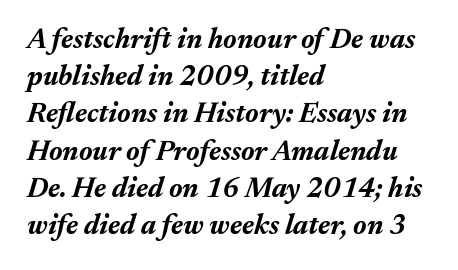
Baseline-to-baseline distance is the conventional proportion of letter height. The typography opts for an oblique posture over an upright one. Line starts are locked; line ends wander. Is this a fixed-width face? No — the glyphs have proportional, varying widths.
